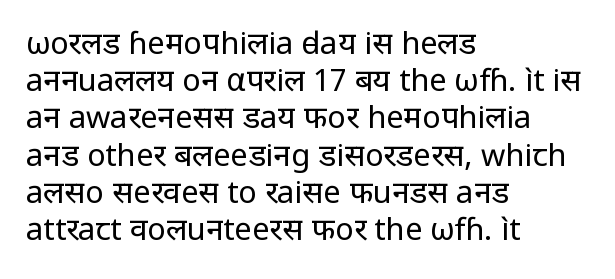
Look at the bottom of the vertical strokes: they stop flat, with no serifs. You can tell it's not italic because the verticals are truly vertical. The passage shown has conventional tracking throughout. Proportional: the letters do not fall into vertical columns. No extra ink here — the face is not bold. The string is rendered with underlining switched off.
